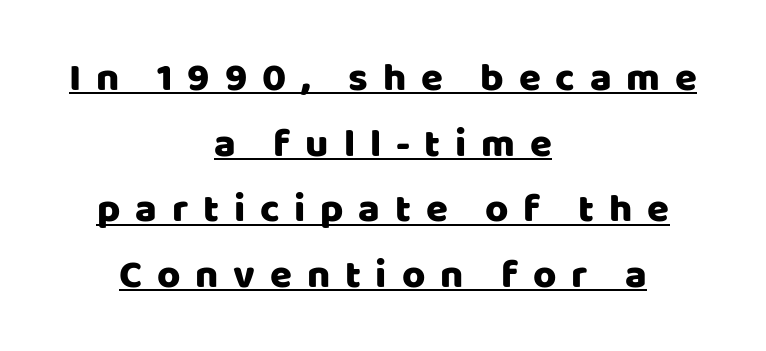
Q: Is the text italic (slanted)? A: No, it is upright.
Q: Is the typeface a serif or a sans-serif typeface? A: Sans-serif.
Q: Is the text underlined? A: Yes.
Q: How is the paragraph aligned? A: Centered.
Q: Is the spacing between letters normal or unusually wide? A: Unusually wide.
Q: Is the spacing between lines tight, normal or loose? A: Normal.
Q: Width (condensed, normal, or wide)? A: Normal.
Q: Stroke contrast? A: Low.
Q: x-height? A: Large.
Q: Monospaced? A: No.
